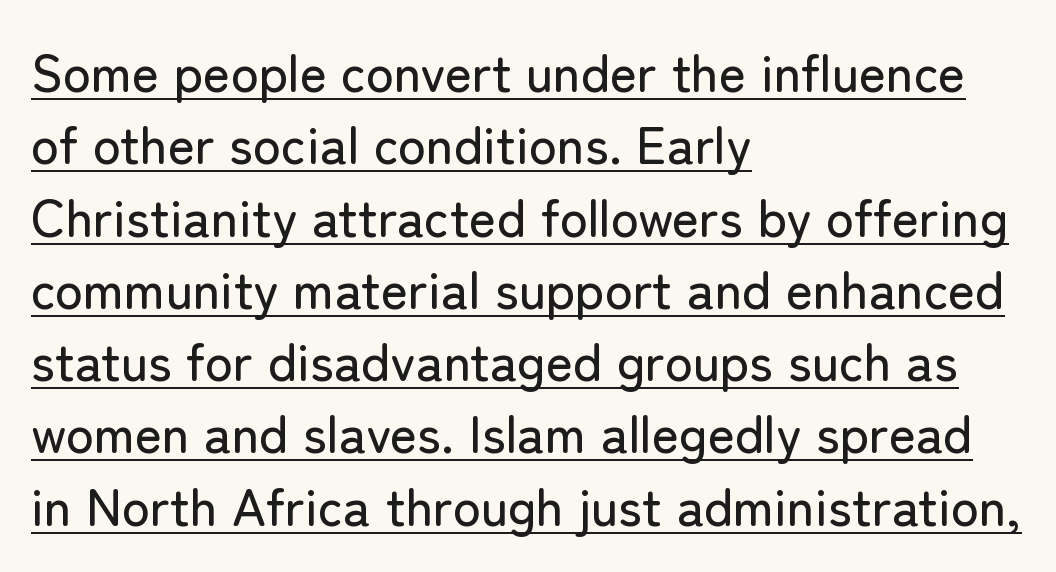
The typography opts for an upright posture over an oblique one. Each line starts at the same left margin while the right side varies. Note the varied advance widths — an 'i' is clearly narrower than an 'm'. Inter-character spacing is left at the font's built-in metrics. The glyphs are accompanied by a horizontal stroke just below them.
